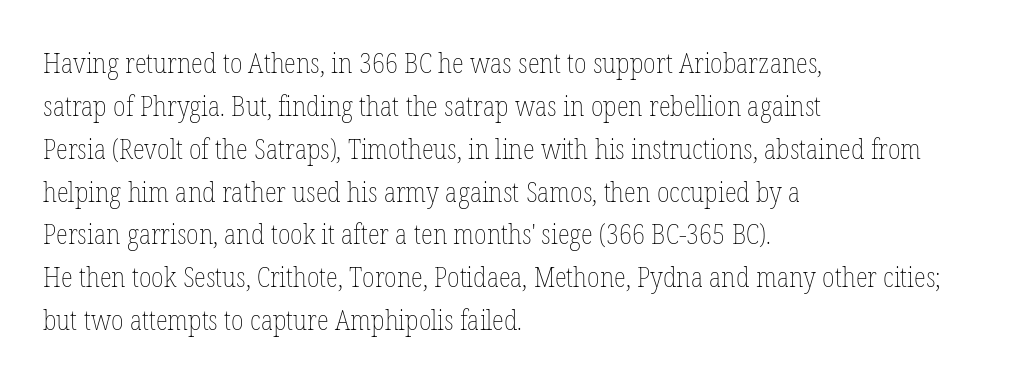
{"italic": "no", "bold": "no", "weight": "thin", "width": "condensed", "stroke_contrast": "low", "x_height": "medium", "monospaced": "no", "underline": "no", "align": "left", "line_spacing": "normal", "line_spacing_ratio": 1.53, "letter_spacing": "normal", "letter_spacing_em": 0.0, "glyph_px": 28}
